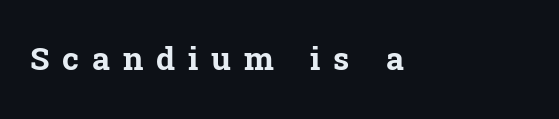
The image shows 32 px bold serif type, upright; set left-aligned, unusually wide letter spacing (+0.4 em), not underlined; low stroke contrast and a medium x-height.
